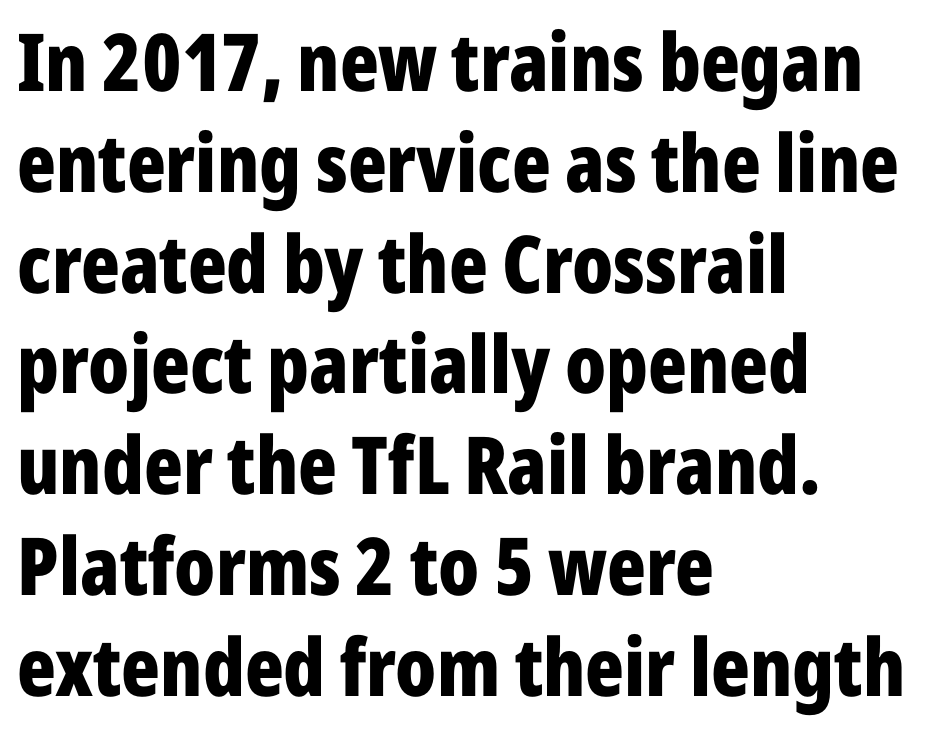
The image shows 80 px bold, condensed sans-serif type, upright; set left-aligned, normal line spacing (1.26x), normal letter spacing, not underlined; low stroke contrast and a medium x-height.
